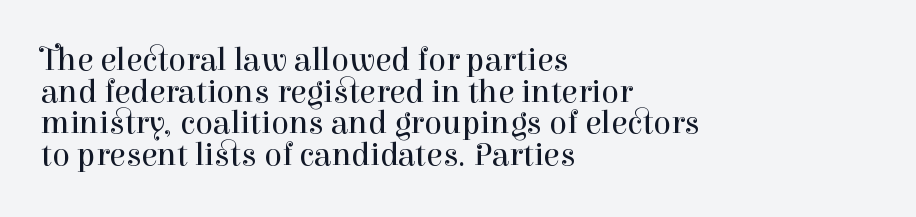
{"serif": "yes", "italic": "no", "bold": "no", "weight": "regular", "width": "normal", "stroke_contrast": "high", "x_height": "medium", "monospaced": "no", "underline": "no", "align": "left", "line_spacing": "tight", "line_spacing_ratio": 0.96, "letter_spacing": "normal", "letter_spacing_em": 0.0, "glyph_px": 33}
